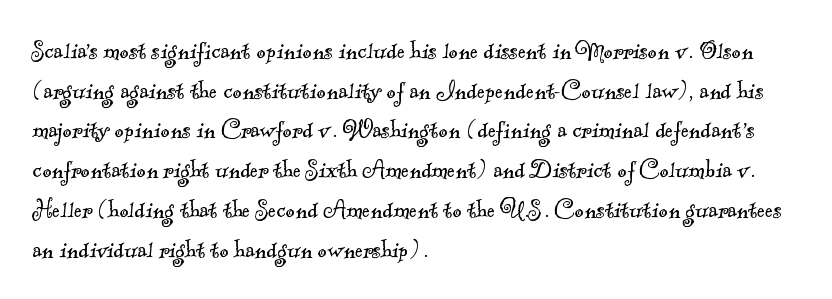
The image shows 29 px light serif type; set left-aligned, normal line spacing (1.37x), normal letter spacing, not underlined; a small x-height.
